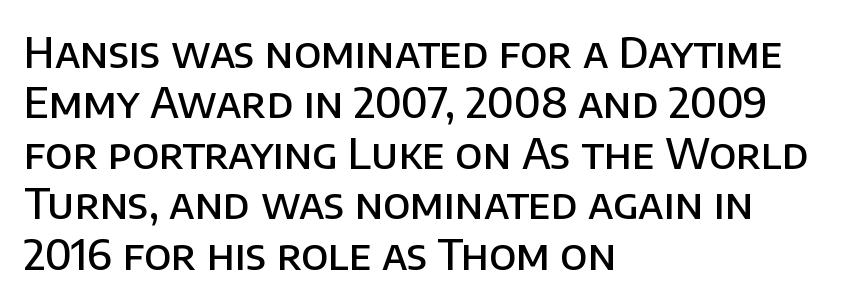
Q: Is the text bold? A: Semi-bold.
Q: Is the text italic (slanted)? A: No, it is upright.
Q: Is the typeface a serif or a sans-serif typeface? A: Sans-serif.
Q: Is the text underlined? A: No.
Q: How is the paragraph aligned? A: Left-aligned.
Q: Is the spacing between letters normal or unusually wide? A: Normal.
Q: Width (condensed, normal, or wide)? A: Normal.
Q: Stroke contrast? A: Low.
Q: x-height? A: Large.
Q: Monospaced? A: No.
